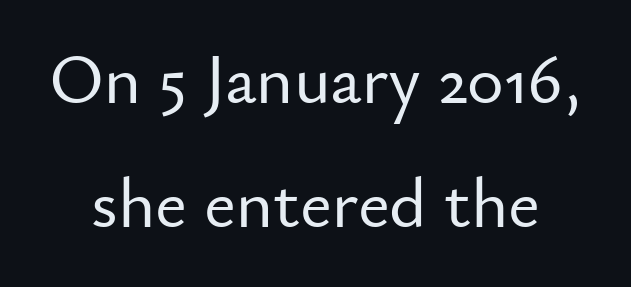
The image shows 70 px sans-serif type, upright; set line spacing 1.77x, normal letter spacing, not underlined; low stroke contrast and a small x-height.
